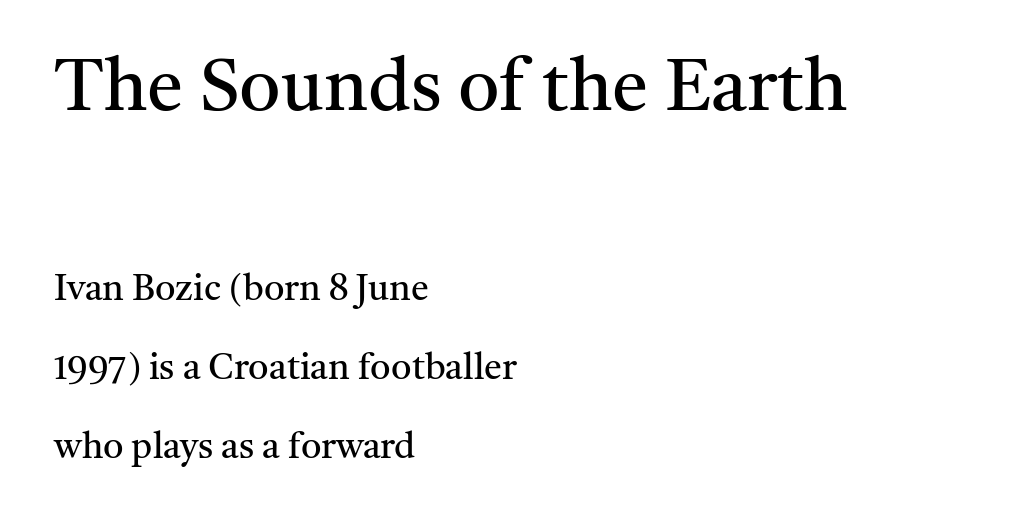
The image shows 73 px regular-weight serif type, upright; set left-aligned, loose line spacing (2.19x), normal letter spacing, not underlined; the first (top) block is 2.03x larger; medium stroke contrast and a medium x-height.
